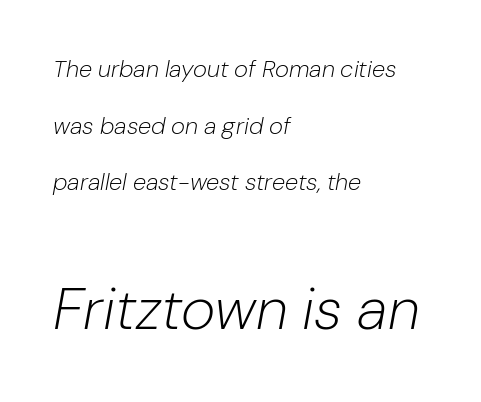
Q: Is the text bold? A: No.
Q: Is the text italic (slanted)? A: Yes, it leans right by about 10 degrees.
Q: Is the text underlined? A: No.
Q: How is the paragraph aligned? A: Left-aligned.
Q: Is the spacing between letters normal or unusually wide? A: Normal.
Q: Is the spacing between lines tight, normal or loose? A: Loose.
Q: Which block of text is set in a larger size, the first (top) or the second (bottom)? A: The second (bottom) one.
Q: Width (condensed, normal, or wide)? A: Normal.
Q: Stroke contrast? A: Low.
Q: x-height? A: Medium.
Q: Monospaced? A: No.
